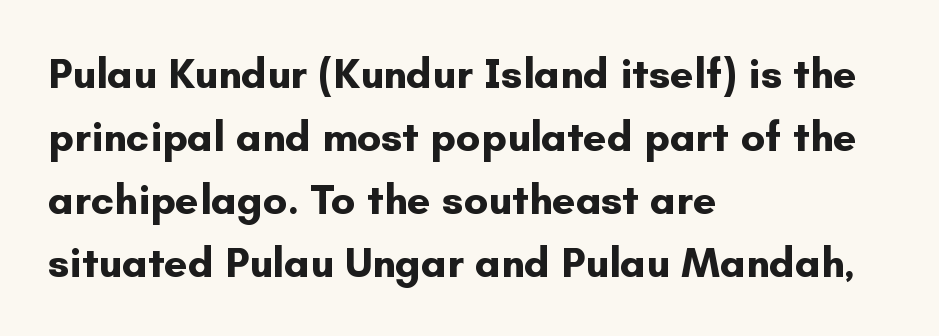
The image shows 42 px bold sans-serif type, upright; set left-aligned, normal line spacing (1.5x), normal letter spacing, not underlined; low stroke contrast and a small x-height.
